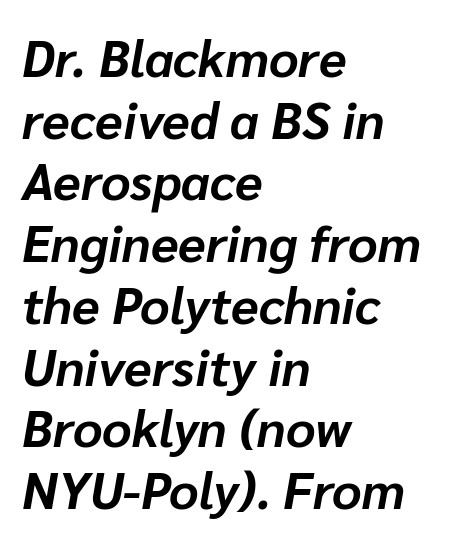
Q: Is the text bold? A: Yes.
Q: Is the text italic (slanted)? A: Yes, it leans right by about 10 degrees.
Q: Is the text underlined? A: No.
Q: How is the paragraph aligned? A: Left-aligned.
Q: Is the spacing between letters normal or unusually wide? A: Normal.
Q: Width (condensed, normal, or wide)? A: Normal.
Q: Stroke contrast? A: Low.
Q: x-height? A: Medium.
Q: Monospaced? A: No.
